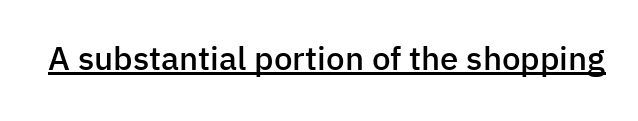
Caption: lettering with a line underneath. Style check: upright. Moderately thickened strokes mark this as semibold type. Do the characters align in a grid? No, the font is proportional. These lines are composed in type without serifs.
